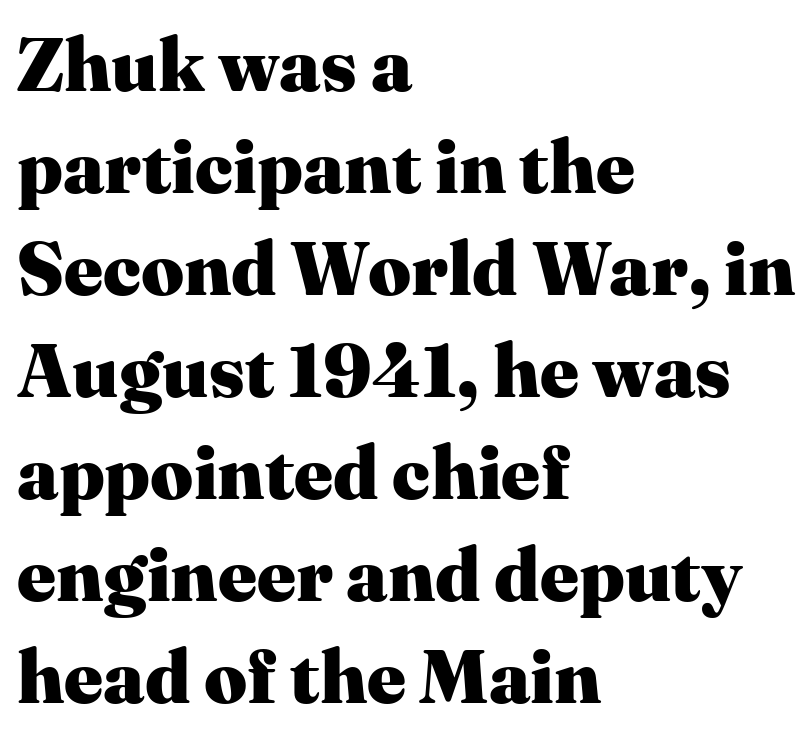
{"serif": "yes", "italic": "no", "bold": "yes", "weight": "heavy", "width": "normal", "stroke_contrast": "medium", "x_height": "medium", "monospaced": "no", "underline": "no", "align": "left", "line_spacing": "normal", "line_spacing_ratio": 1.36, "letter_spacing": "normal", "letter_spacing_em": 0.0, "glyph_px": 75}
